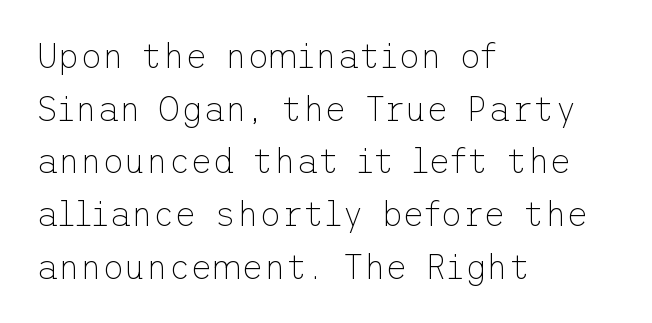
Q: Is the text bold? A: No.
Q: Is the text italic (slanted)? A: No, it is upright.
Q: Is the typeface a serif or a sans-serif typeface? A: Sans-serif.
Q: Is the text underlined? A: No.
Q: How is the paragraph aligned? A: Left-aligned.
Q: Is the spacing between letters normal or unusually wide? A: Normal.
Q: Is the spacing between lines tight, normal or loose? A: Normal.
Q: Width (condensed, normal, or wide)? A: Normal.
Q: Stroke contrast? A: Low.
Q: x-height? A: Medium.
